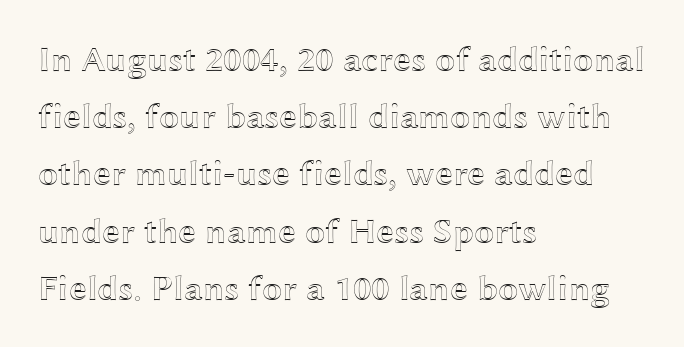
{"italic": "no", "width": "wide", "x_height": "medium", "monospaced": "no", "underline": "no", "align": "left", "line_spacing": "normal", "line_spacing_ratio": 1.59, "letter_spacing": "normal", "letter_spacing_em": 0.0, "glyph_px": 36}
